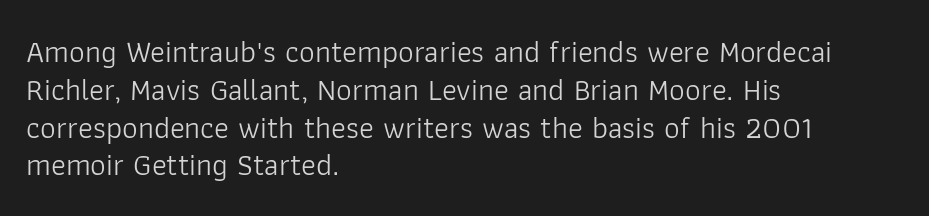
The image shows 31 px light sans-serif type, upright; set left-aligned, line spacing 1.22x, normal letter spacing, not underlined; low stroke contrast and a medium x-height.
